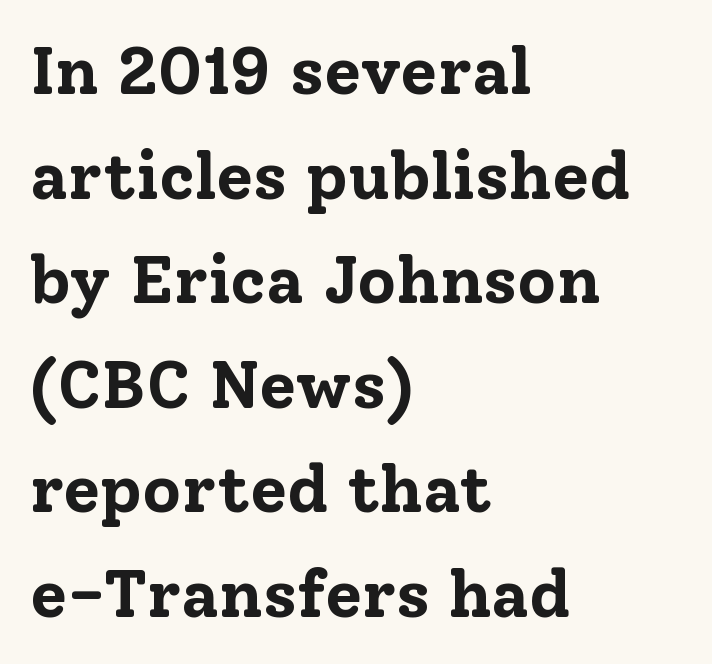
Proportional: the letters do not fall into vertical columns. Beneath every word, the page is bare. These lines keep a tight, regular rhythm from letter to letter. The rendering anchors every line to the left-hand side.
